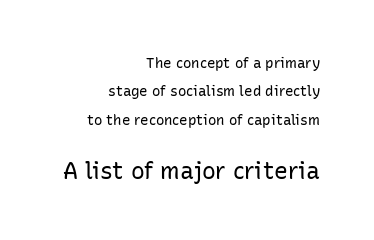
Q: Is the text bold? A: No.
Q: Is the text italic (slanted)? A: No, it is upright.
Q: Is the text underlined? A: No.
Q: How is the paragraph aligned? A: Right-aligned.
Q: Is the spacing between letters normal or unusually wide? A: Normal.
Q: Is the spacing between lines tight, normal or loose? A: Loose.
Q: Which block of text is set in a larger size, the first (top) or the second (bottom)? A: The second (bottom) one.
